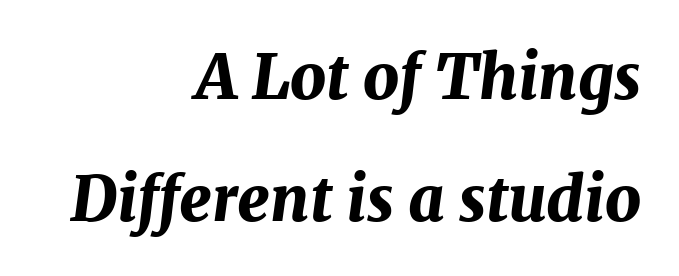
Summary of weight: heavy, a full bold. Line endings align vertically; line beginnings do not. It's the slanting kind of type. This sample uses plain, unmodified letter spacing.
